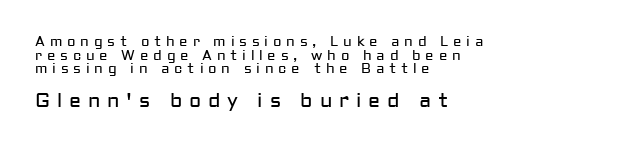
The image shows 20 px text type, upright; set left-aligned, tight line spacing (0.98x), unusually wide letter spacing (+0.34 em), not underlined; the second (bottom) block is 1.43x larger.
